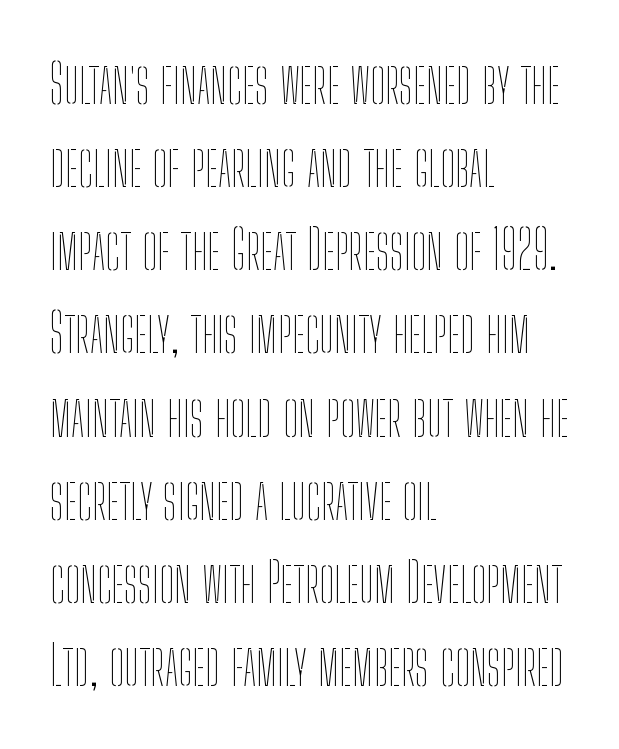
{"italic": "no", "bold": "no", "weight": "thin", "width": "condensed", "stroke_contrast": "low", "x_height": "medium", "monospaced": "no", "underline": "no", "align": "left", "line_spacing": "normal", "line_spacing_ratio": 1.54, "letter_spacing": "normal", "letter_spacing_em": 0.0, "glyph_px": 54}
